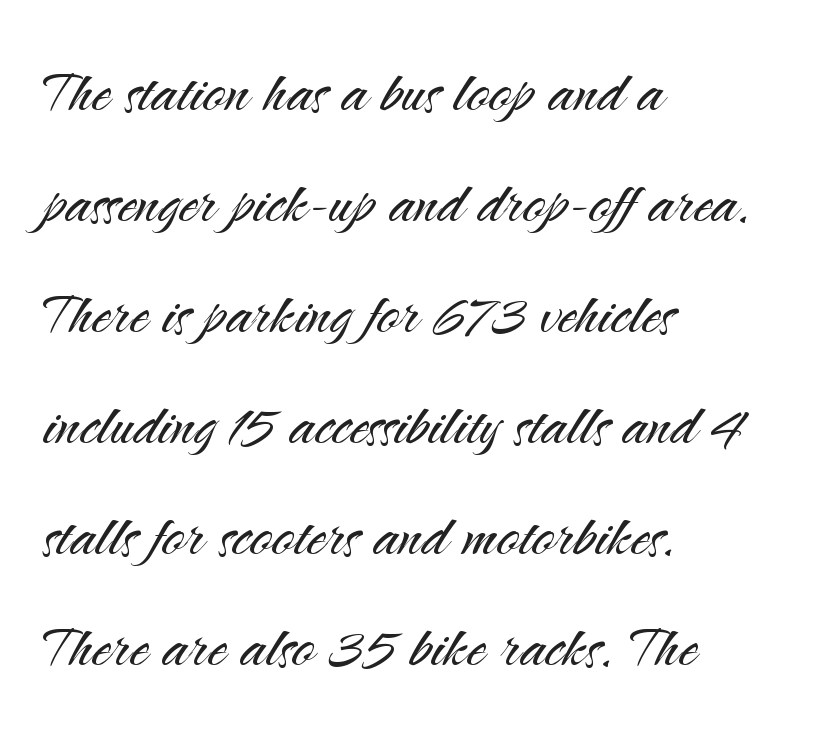
{"serif": "no", "bold": "no", "weight": "light", "width": "normal", "stroke_contrast": "medium", "x_height": "small", "monospaced": "no", "underline": "no", "align": "left", "line_spacing": "normal", "line_spacing_ratio": 1.48, "letter_spacing": "normal", "letter_spacing_em": 0.0, "glyph_px": 75}
